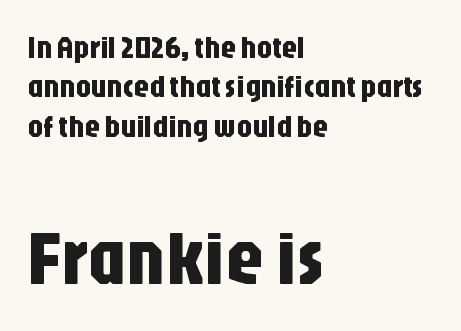
Q: Is the text italic (slanted)? A: No, it is upright.
Q: Is the typeface a serif or a sans-serif typeface? A: Sans-serif.
Q: Is the text underlined? A: No.
Q: How is the paragraph aligned? A: Left-aligned.
Q: Is the spacing between letters normal or unusually wide? A: Normal.
Q: Is the spacing between lines tight, normal or loose? A: Normal.
Q: Which block of text is set in a larger size, the first (top) or the second (bottom)? A: The second (bottom) one.
Q: Width (condensed, normal, or wide)? A: Condensed.
Q: Stroke contrast? A: Low.
Q: x-height? A: Large.
Q: Monospaced? A: No.
